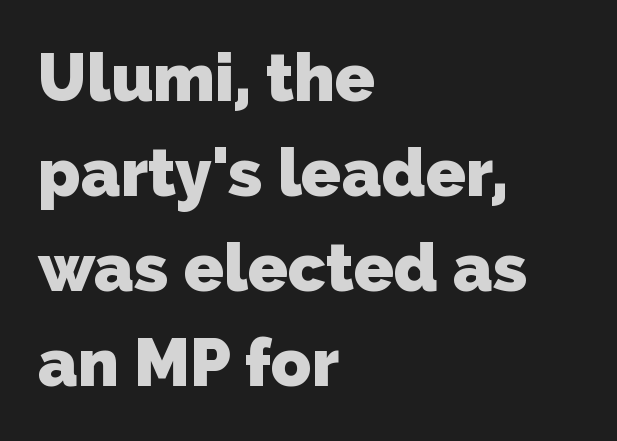
{"serif": "no", "bold": "yes", "weight": "heavy", "width": "normal", "stroke_contrast": "low", "x_height": "medium", "monospaced": "no", "underline": "no", "align": "left", "line_spacing": "normal", "line_spacing_ratio": 1.44, "letter_spacing": "normal", "letter_spacing_em": 0.0, "glyph_px": 66}
